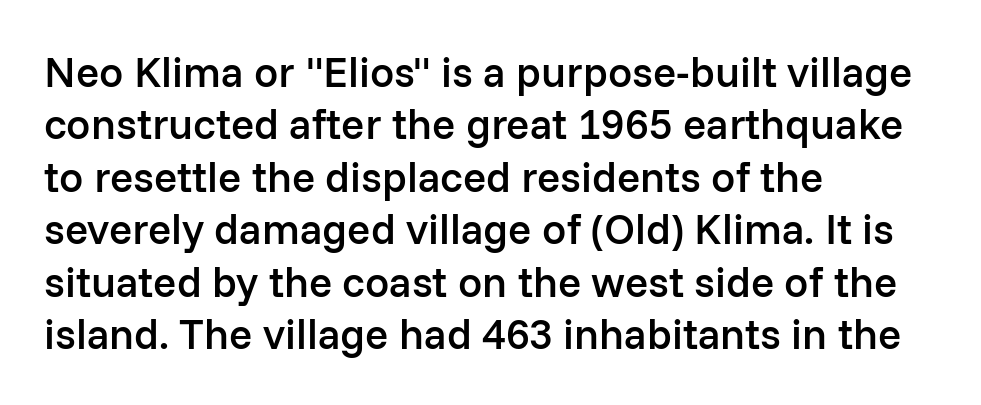
The face used here is proportionally spaced, like ordinary book or web type. These lines are composed in type without serifs. It's the straight-up-and-down kind of type. Horizontal alignment here is leftward, the default for most running prose.
